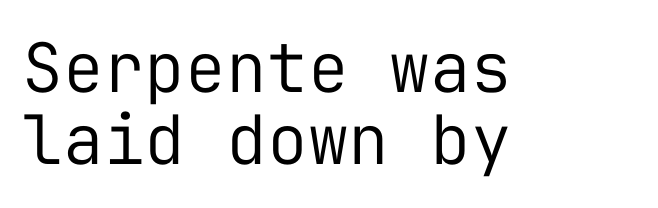
Q: Is the text bold? A: No.
Q: Is the text italic (slanted)? A: No, it is upright.
Q: Is the typeface a serif or a sans-serif typeface? A: Sans-serif.
Q: Is the text underlined? A: No.
Q: How is the paragraph aligned? A: Left-aligned.
Q: Is the spacing between letters normal or unusually wide? A: Normal.
Q: Is the spacing between lines tight, normal or loose? A: Tight.
Q: Width (condensed, normal, or wide)? A: Normal.
Q: Stroke contrast? A: Low.
Q: x-height? A: Medium.
Q: Monospaced? A: Yes.
